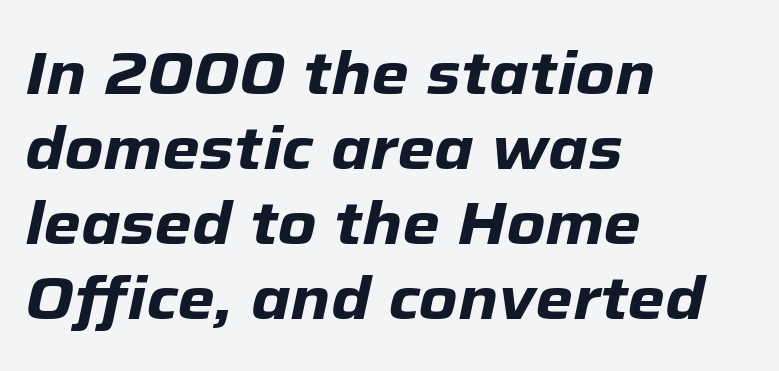
{"italic": "yes", "lean": "right", "slant_degrees": 12, "bold": "yes", "weight": "heavy", "width": "normal", "stroke_contrast": "low", "x_height": "medium", "monospaced": "no", "underline": "no", "align": "left", "line_spacing": "normal", "line_spacing_ratio": 1.25, "letter_spacing": "normal", "letter_spacing_em": 0.0, "glyph_px": 60}
